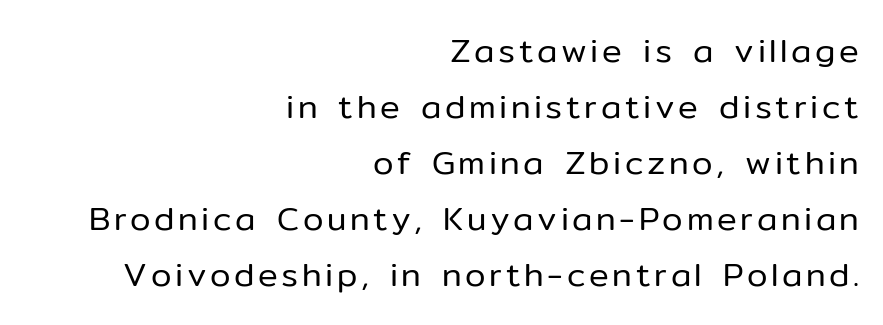
The image shows 33 px regular-weight sans-serif type, upright; set right-aligned, normal line spacing (1.7x), not underlined; low stroke contrast and a medium x-height.
